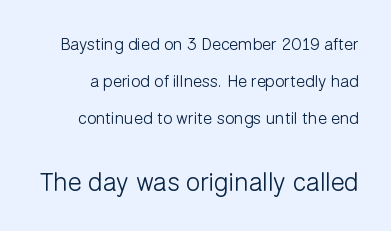
Q: Is the text bold? A: No.
Q: Is the text italic (slanted)? A: No, it is upright.
Q: Is the text underlined? A: No.
Q: Is the spacing between letters normal or unusually wide? A: Normal.
Q: Is the spacing between lines tight, normal or loose? A: Loose.
Q: Which block of text is set in a larger size, the first (top) or the second (bottom)? A: The second (bottom) one.
